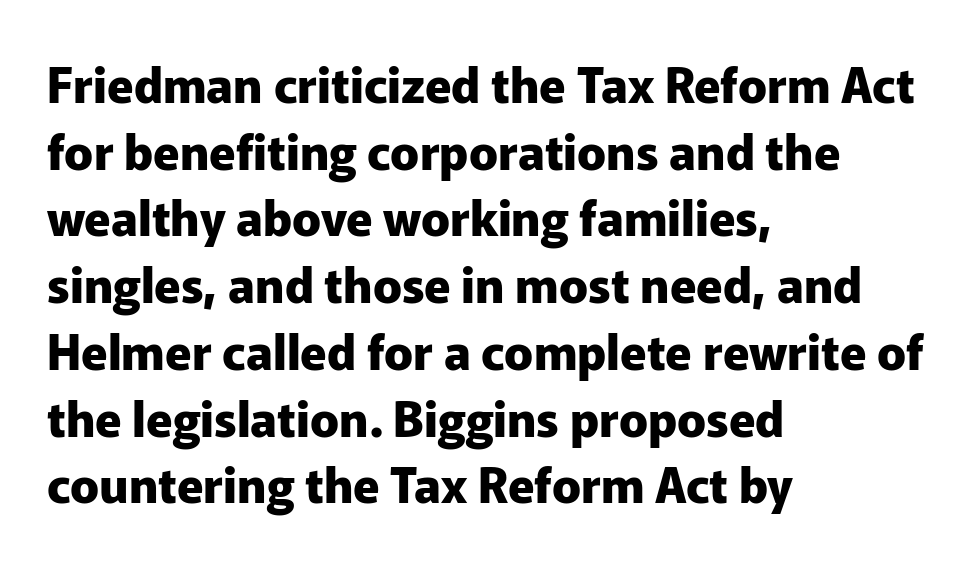
The ragged edge is on the right, which tells us the setting is flush left. I'd call this a sans setting — the letters go barefoot. This rendering features lettering with no underline. Note the varied advance widths — an 'i' is clearly narrower than an 'm'. A roman cut, with each character standing at attention.
